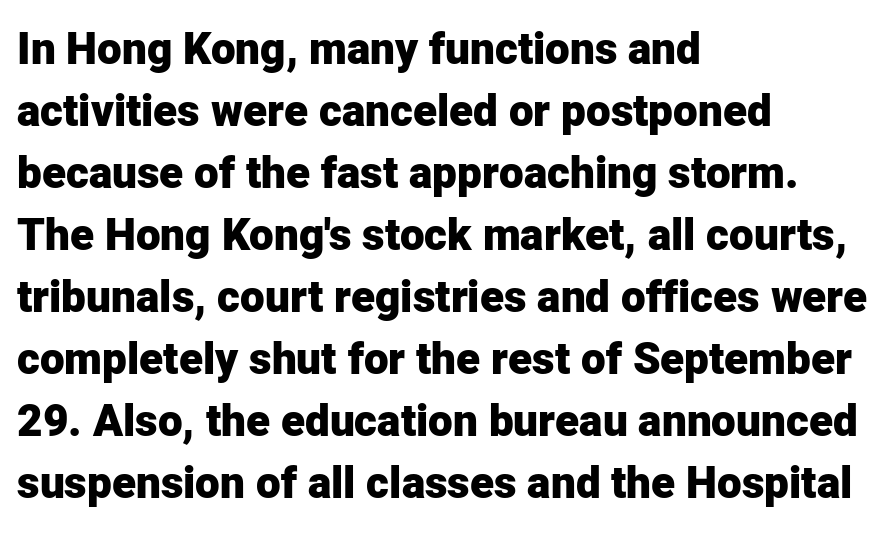
The image shows 44 px heavy sans-serif type, upright; set left-aligned, normal line spacing (1.41x), normal letter spacing, not underlined; low stroke contrast and a medium x-height.
